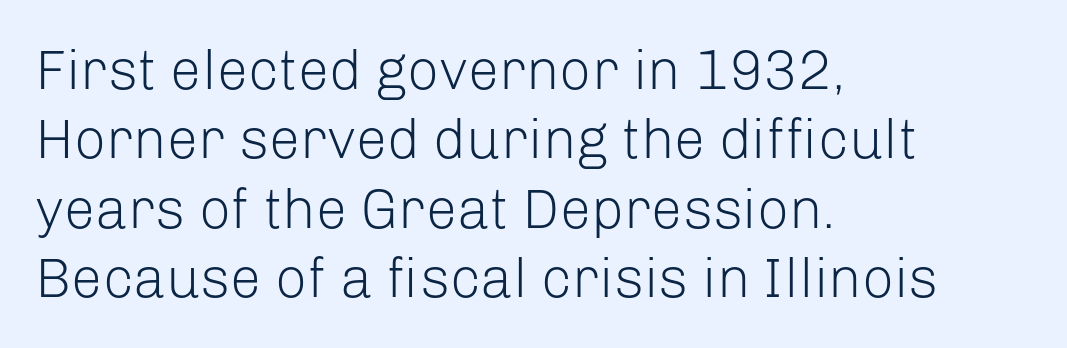
{"serif": "no", "italic": "no", "bold": "no", "weight": "light", "width": "normal", "stroke_contrast": "low", "x_height": "medium", "monospaced": "no", "underline": "no", "align": "left", "line_spacing_ratio": 1.24, "letter_spacing": "normal", "letter_spacing_em": 0.0, "glyph_px": 56}
